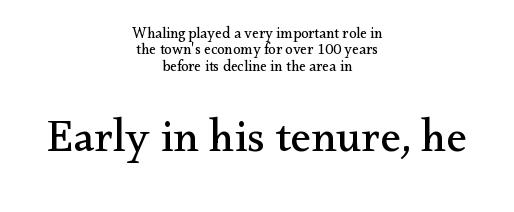
Short and long lines alike share a common midpoint. The text was rendered using a seriffed face with decorative stroke endings. Glyph-to-glyph distance matches everyday printed text. The lettering holds an erect, upright posture throughout. Weight: not bold — regular or lighter. Just letters on the line, the space beneath them empty.
